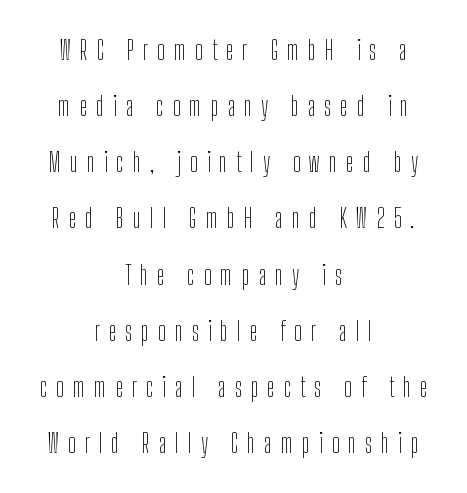
The image shows 27 px text type, upright; set centered, loose line spacing (2.08x), unusually wide letter spacing (+0.32 em), not underlined.
